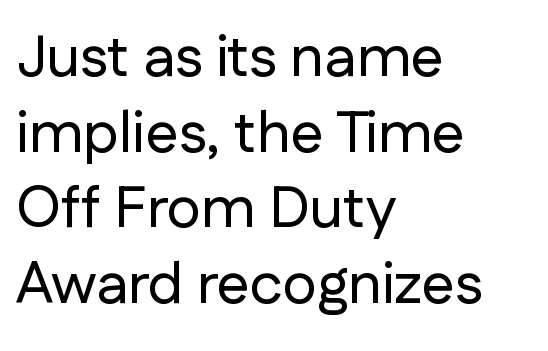
{"serif": "no", "italic": "no", "width": "normal", "stroke_contrast": "low", "x_height": "medium", "monospaced": "no", "underline": "no", "align": "left", "line_spacing": "normal", "line_spacing_ratio": 1.28, "letter_spacing": "normal", "letter_spacing_em": 0.0, "glyph_px": 59}
